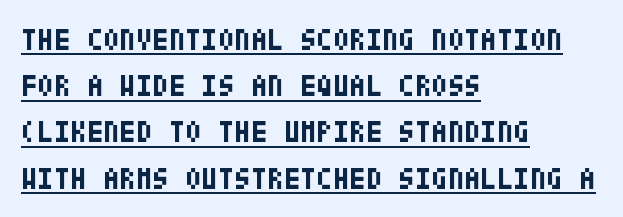
Posture: upright roman. What kind of face is this? One without serifs — a sans. Honestly, the letter spacing is just normal — you wouldn't notice it. The font is running at its bold setting. Vertical spacing — default. The ragged edge is on the right, which tells us the setting is flush left.
